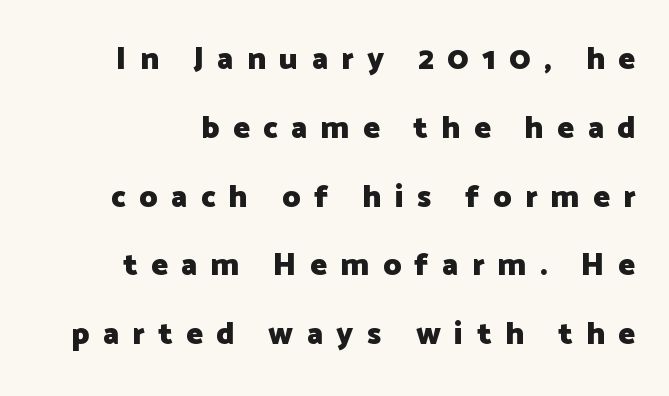
Glance below the letters and you will spot only blank space. The passage shown is typeset with a sans-serif family. The gaps between neighbouring characters are conspicuously large. Heft: maximum for text — a bold.
